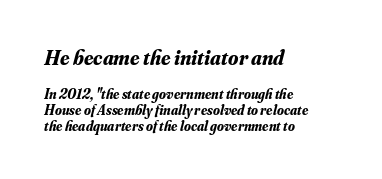
{"italic": "yes", "lean": "right", "slant_degrees": 16, "bold": "yes", "underline": "no", "align": "left", "line_spacing": "tight", "line_spacing_ratio": 1.14, "letter_spacing": "normal", "letter_spacing_em": 0.0, "larger_block": "first", "size_ratio": 1.5, "glyph_px": 21}
